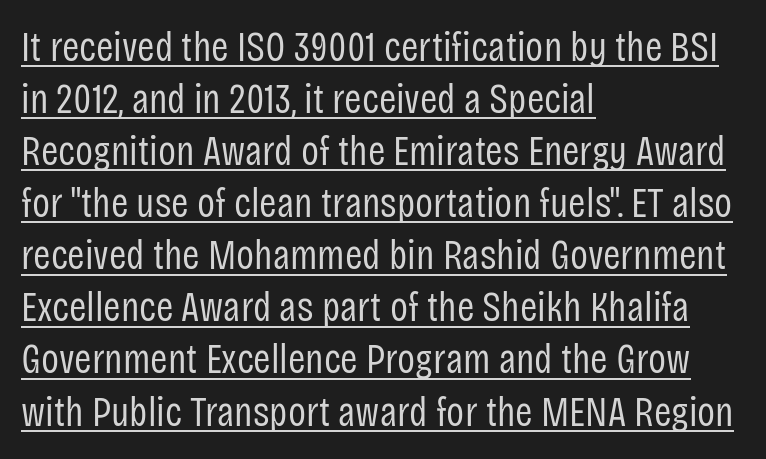
Default kerning and tracking; the words read as compact shapes. You could not count columns in this text — the font is proportionally spaced. Characters remain perfectly vertical along every line. Beneath each row of characters lies a ruled line. The characters are drawn with everyday or finer stroke widths. Where is the straight margin? On the left.
